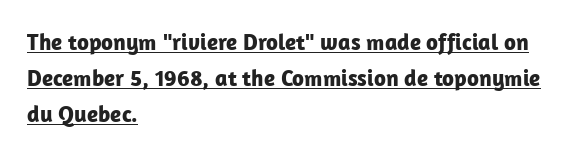
{"italic": "no", "bold": "yes", "underline": "yes", "align": "left", "line_spacing": "normal", "line_spacing_ratio": 1.57, "letter_spacing": "normal", "letter_spacing_em": 0.0, "glyph_px": 23}
